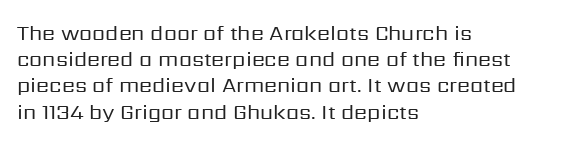
Q: Is the text bold? A: No.
Q: Is the text italic (slanted)? A: No, it is upright.
Q: Is the text underlined? A: No.
Q: How is the paragraph aligned? A: Left-aligned.
Q: Is the spacing between letters normal or unusually wide? A: Normal.
Q: Is the spacing between lines tight, normal or loose? A: Normal.
